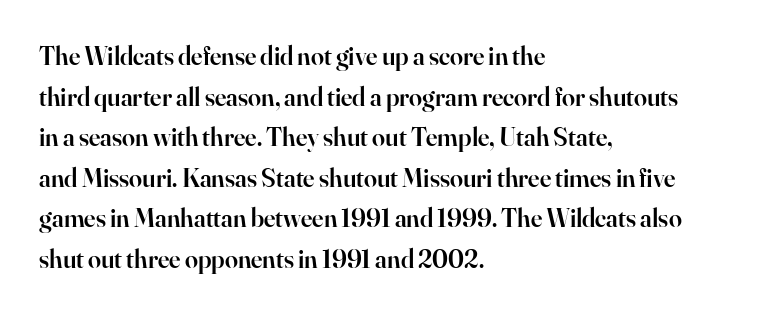
Q: Is the text bold? A: Semi-bold.
Q: Is the text italic (slanted)? A: No, it is upright.
Q: Is the text underlined? A: No.
Q: How is the paragraph aligned? A: Left-aligned.
Q: Is the spacing between letters normal or unusually wide? A: Normal.
Q: Is the spacing between lines tight, normal or loose? A: Normal.
